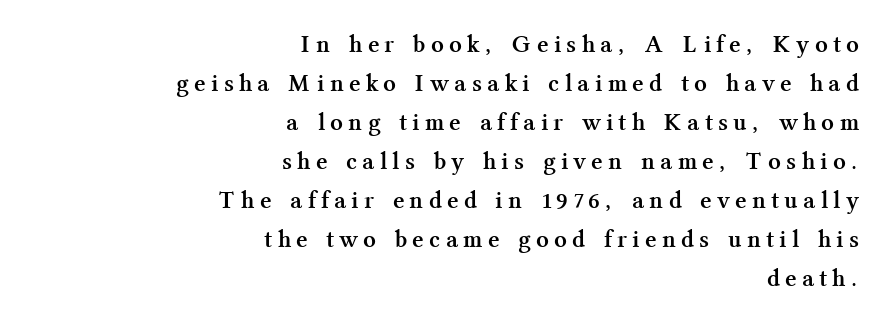
The rows are spaced the way most documents space them. You'd pick this weight for a headline — it's a proper bold. Each word looks stretched out because of the extra space between its letters. Underlining? Definitely not there. The lettering stays uniformly vertical, giving the passage a roman look.
